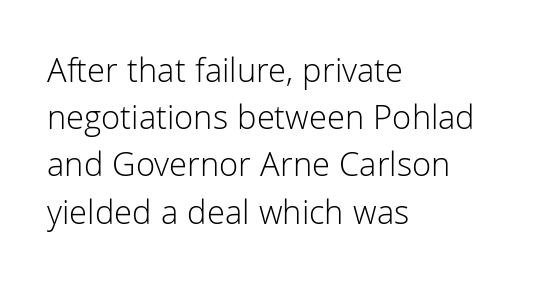
The image shows 35 px light sans-serif type, upright; set left-aligned, normal line spacing (1.35x), normal letter spacing, not underlined; low stroke contrast and a medium x-height.
